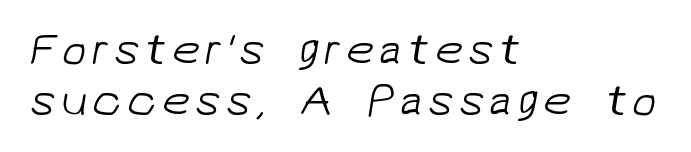
The image shows 45 px light sans-serif type; set left-aligned, tight line spacing (1.13x), not underlined; low stroke contrast and a medium x-height.
